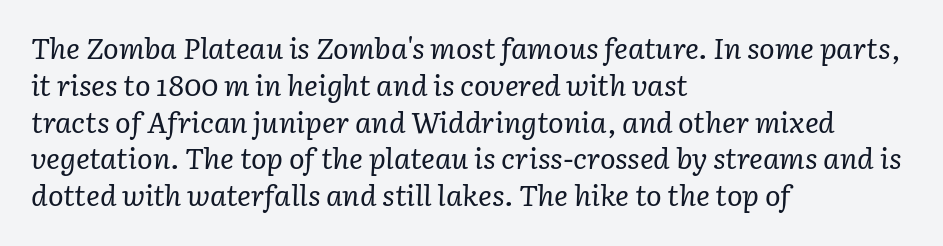
{"serif": "yes", "italic": "yes", "lean": "right", "slant_degrees": 3, "bold": "no", "weight": "regular", "width": "normal", "stroke_contrast": "low", "x_height": "medium", "monospaced": "no", "underline": "no", "align": "left", "line_spacing": "normal", "line_spacing_ratio": 1.27, "letter_spacing": "normal", "letter_spacing_em": 0.0, "glyph_px": 29}
